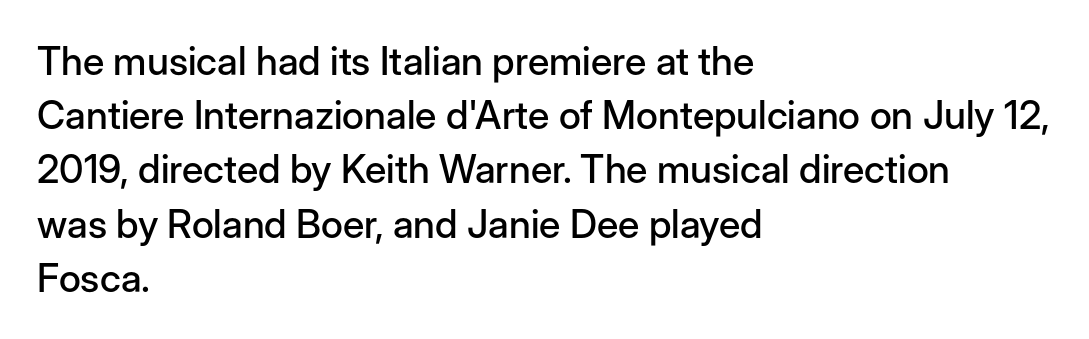
Q: Is the text italic (slanted)? A: No, it is upright.
Q: Is the typeface a serif or a sans-serif typeface? A: Sans-serif.
Q: Is the text underlined? A: No.
Q: How is the paragraph aligned? A: Left-aligned.
Q: Is the spacing between letters normal or unusually wide? A: Normal.
Q: Is the spacing between lines tight, normal or loose? A: Normal.
Q: Width (condensed, normal, or wide)? A: Normal.
Q: Stroke contrast? A: Low.
Q: x-height? A: Medium.
Q: Monospaced? A: No.
